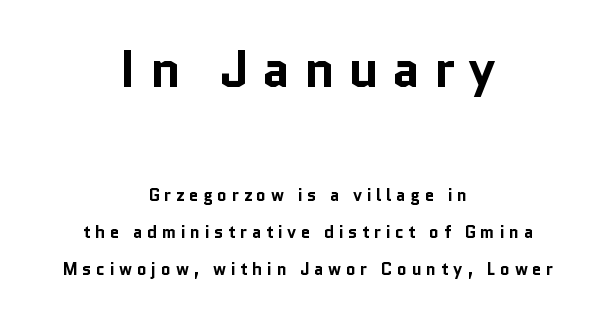
{"serif": "no", "italic": "no", "bold": "yes", "weight": "bold", "width": "normal", "stroke_contrast": "low", "x_height": "medium", "monospaced": "no", "underline": "no", "align": "center", "line_spacing": "loose", "line_spacing_ratio": 2.15, "letter_spacing": "wide", "letter_spacing_em": 0.27, "larger_block": "first", "size_ratio": 3.0, "glyph_px": 51}
